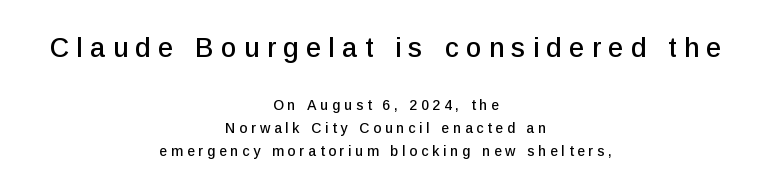
Caption: expanded tracking, letters set apart. Ordinary non-slanted type is in use. This rendering uses center alignment, leaving both contours irregular but symmetric. Vertically, the passage feels balanced, rows spaced as you'd expect. If you squint, the top block still reads clearly — it's the larger of the two.
